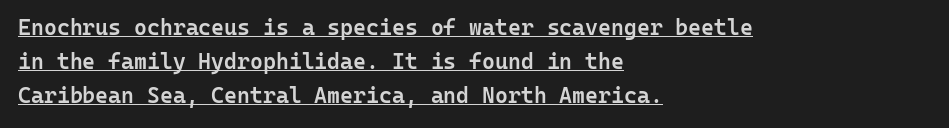
The image shows 22 px text type, upright; set left-aligned, normal line spacing (1.55x), normal letter spacing, underlined.
